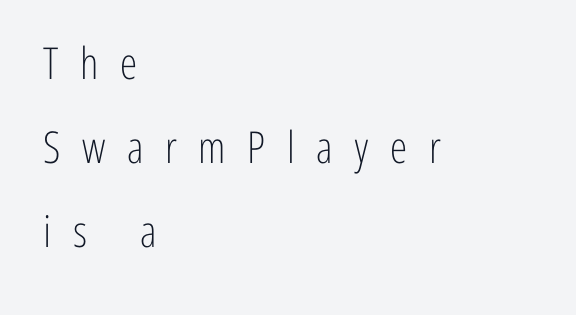
{"serif": "no", "italic": "no", "bold": "no", "weight": "light", "width": "condensed", "stroke_contrast": "low", "x_height": "medium", "monospaced": "no", "underline": "no", "align": "left", "line_spacing": "loose", "line_spacing_ratio": 1.91, "letter_spacing": "wide", "letter_spacing_em": 0.49, "glyph_px": 44}
